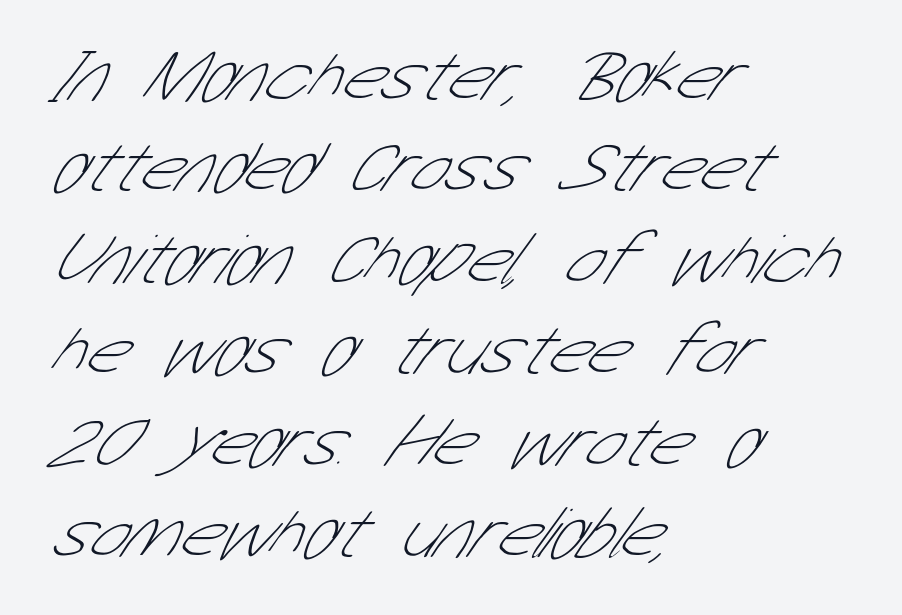
{"serif": "no", "bold": "no", "weight": "thin", "width": "condensed", "stroke_contrast": "low", "x_height": "medium", "monospaced": "no", "underline": "no", "align": "left", "line_spacing": "normal", "line_spacing_ratio": 1.27, "letter_spacing": "normal", "letter_spacing_em": 0.0, "glyph_px": 72}
